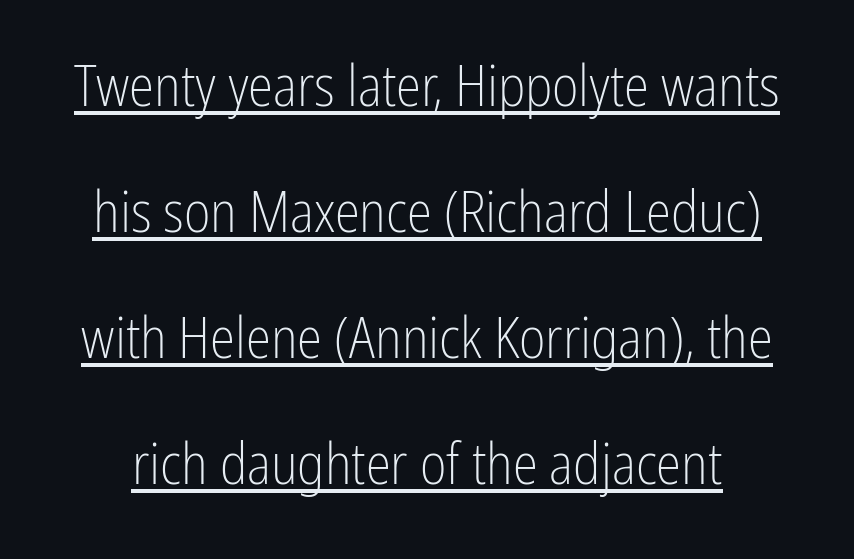
This sample carries an underscore along the baseline area. Think of a printed novel: that variable character pitch is what you see here. Quick note: not italic, upright. This rendering employs a face without finishing strokes, i.e., a sans-serif. Does the leading feel generous? Absolutely, it's lavish. Words appear dense and cohesive because spacing is normal.
